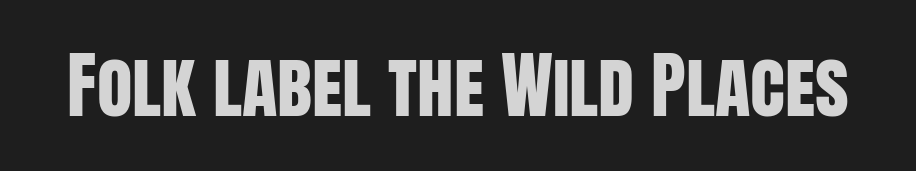
Q: Is the text italic (slanted)? A: No, it is upright.
Q: Is the typeface a serif or a sans-serif typeface? A: Sans-serif.
Q: Is the text underlined? A: No.
Q: Is the spacing between letters normal or unusually wide? A: Normal.
Q: Width (condensed, normal, or wide)? A: Condensed.
Q: Stroke contrast? A: Low.
Q: x-height? A: Large.
Q: Monospaced? A: No.
